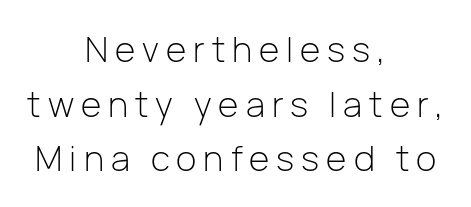
{"serif": "no", "italic": "no", "bold": "no", "weight": "light", "width": "normal", "stroke_contrast": "low", "x_height": "medium", "monospaced": "no", "underline": "no", "align": "center", "line_spacing": "normal", "line_spacing_ratio": 1.56, "letter_spacing": "wide", "letter_spacing_em": 0.2, "glyph_px": 35}
